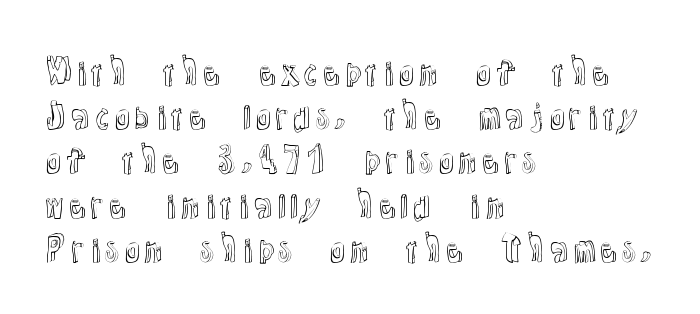
This is the regular roman posture of the typeface. The passage shown stacks its lines at a standard gap. Each line starts at the same left margin while the right side varies. Clear beneath every line of the passage.
